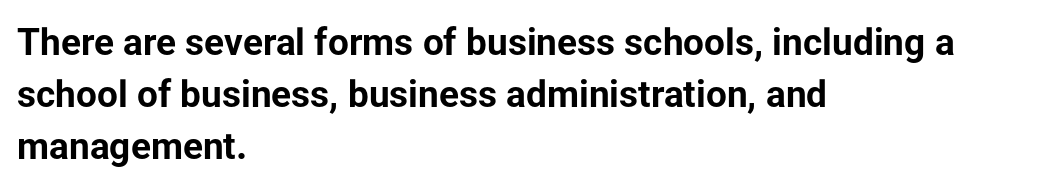
{"serif": "no", "italic": "no", "bold": "yes", "weight": "bold", "width": "normal", "stroke_contrast": "low", "x_height": "medium", "monospaced": "no", "underline": "no", "align": "left", "line_spacing": "normal", "line_spacing_ratio": 1.4, "letter_spacing": "normal", "letter_spacing_em": 0.0, "glyph_px": 37}
